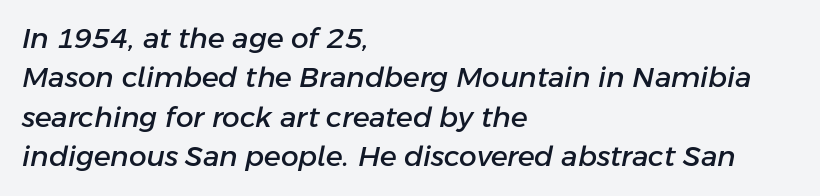
Proportional: the letters do not fall into vertical columns. Observe the ordinary spacing: letters are neighbours, not strangers. Line spacing here is normal. Casual observation: everything's shoved over to the left. Style check: oblique.
